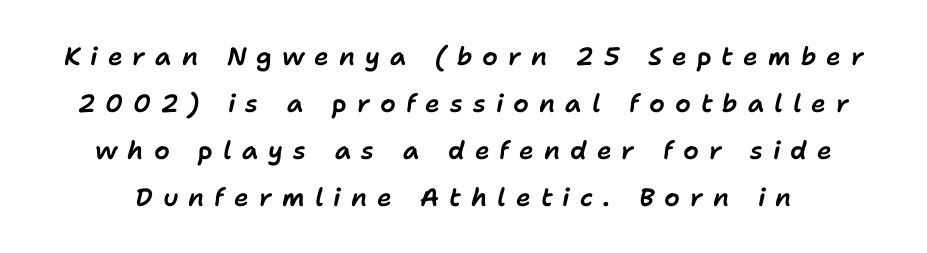
The image shows 25 px text type, italic (leaning right); set line spacing 1.88x, unusually wide letter spacing (+0.4 em), not underlined.
